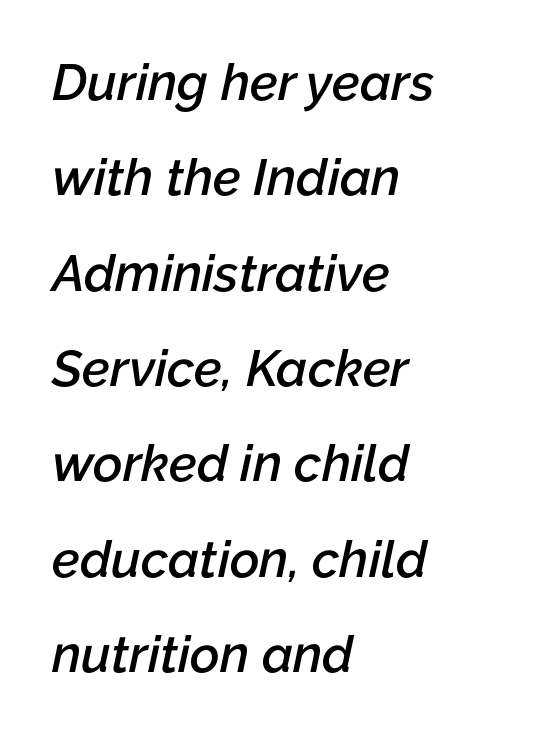
{"italic": "yes", "lean": "right", "slant_degrees": 12, "bold": "semi", "weight": "semibold", "width": "normal", "stroke_contrast": "low", "x_height": "medium", "monospaced": "no", "underline": "no", "align": "left", "line_spacing_ratio": 1.87, "letter_spacing": "normal", "letter_spacing_em": 0.0, "glyph_px": 51}
